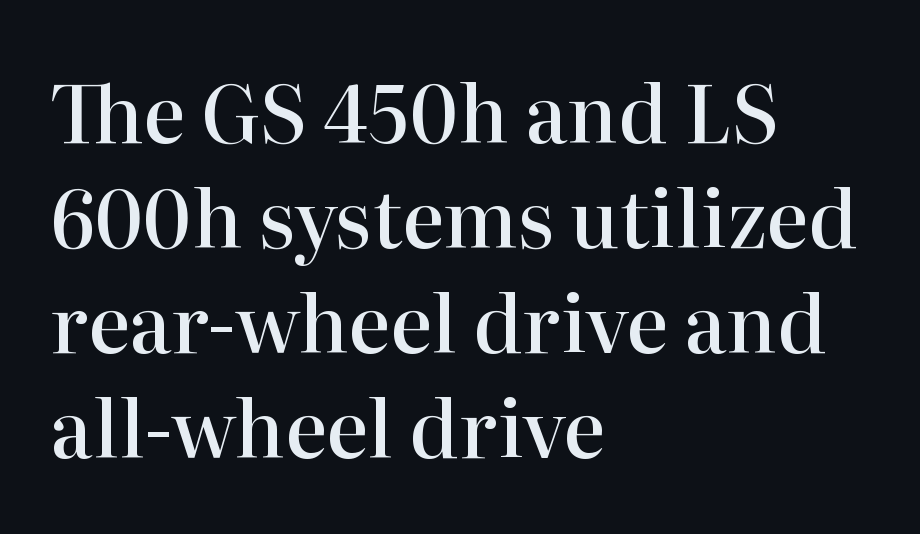
The image shows 79 px semibold serif type, upright; set left-aligned, normal line spacing (1.33x), normal letter spacing, not underlined; high stroke contrast and a medium x-height.
